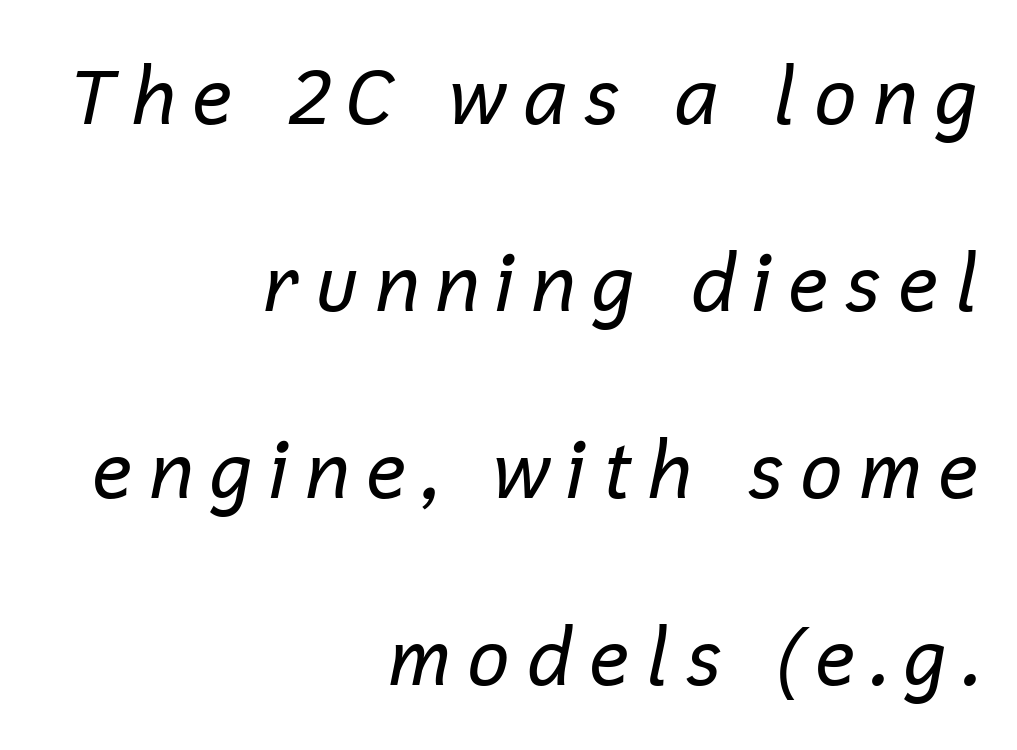
A student would call this right alignment; a typographer would say flush right, rag left. You could not count columns in this text — the font is proportionally spaced. Bare-footed words on every line. This sample trades compactness for vertical openness between lines. The letterforms sit at book weight or below. Is the type slanted? Yes — the strokes lean at a clear angle.
